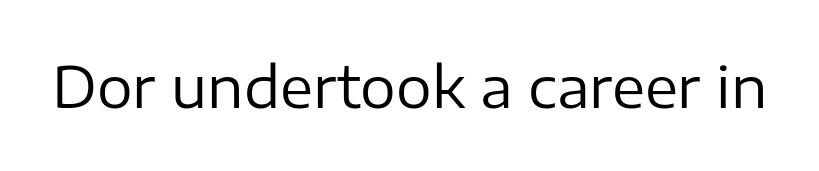
Check where the strokes stop: nothing finishes them off — pure sans. The rendering keeps characters at their native spacing. Lines of text with bare space underneath. No extra ink here — the face is not bold. You could not count columns in this text — the font is proportionally spaced. The axis of the letterforms is exactly vertical.
